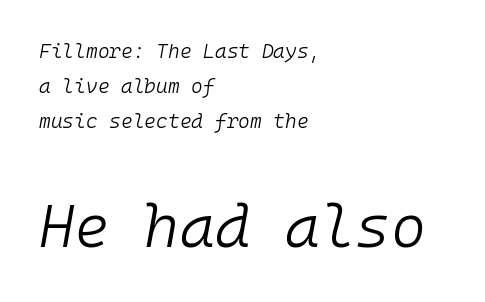
The image shows 60 px light type, italic (leaning right), monospaced; set left-aligned, line spacing 1.74x, normal letter spacing, not underlined; the second (bottom) block is 3.0x larger; low stroke contrast and a medium x-height.
